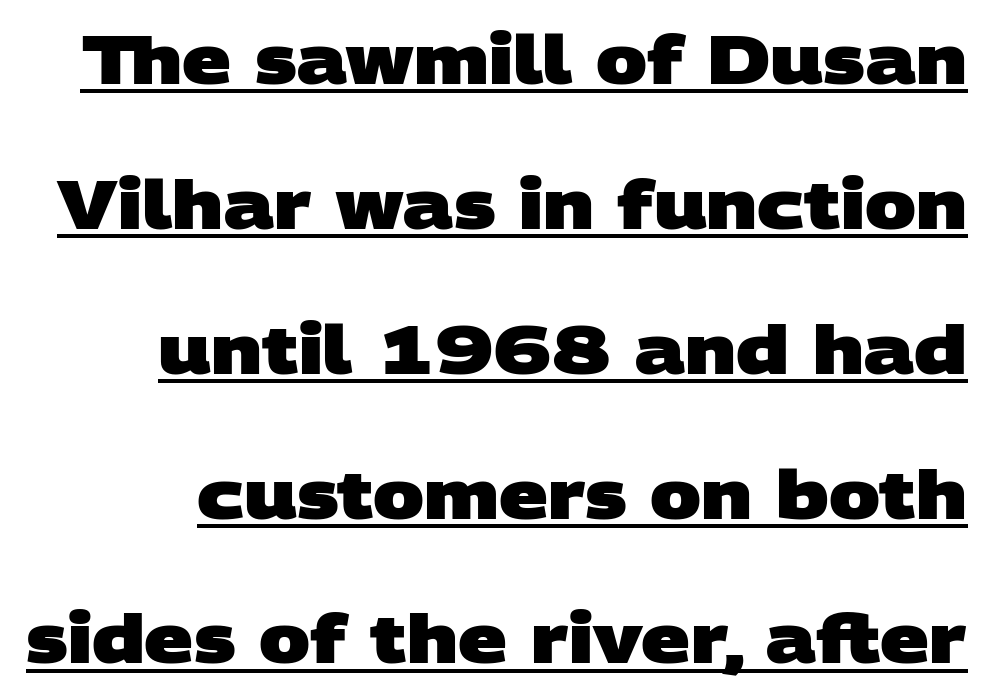
Q: Is the text bold? A: Yes.
Q: Is the typeface a serif or a sans-serif typeface? A: Sans-serif.
Q: Is the text underlined? A: Yes.
Q: Is the spacing between letters normal or unusually wide? A: Normal.
Q: Is the spacing between lines tight, normal or loose? A: Loose.
Q: Width (condensed, normal, or wide)? A: Wide.
Q: Stroke contrast? A: Low.
Q: x-height? A: Large.
Q: Monospaced? A: No.
